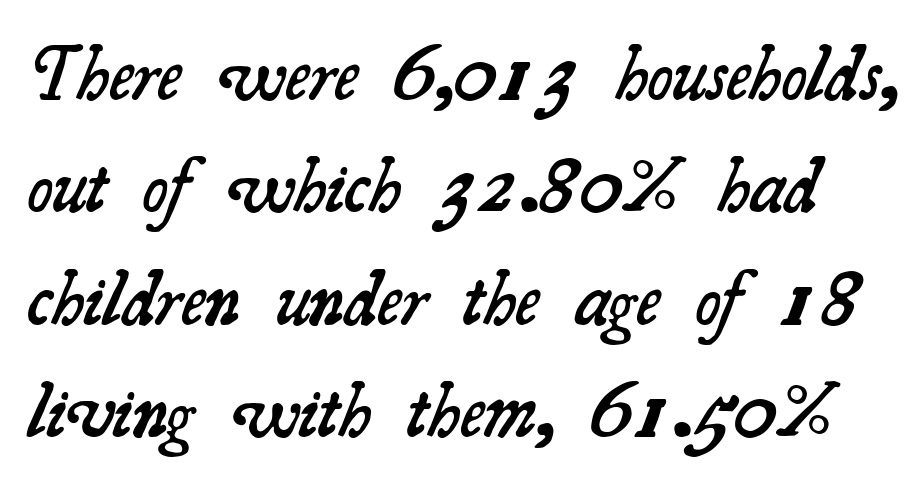
{"serif": "yes", "bold": "semi", "weight": "semibold", "width": "normal", "stroke_contrast": "medium", "x_height": "small", "monospaced": "no", "underline": "no", "line_spacing": "normal", "line_spacing_ratio": 1.46, "letter_spacing": "normal", "letter_spacing_em": 0.0, "glyph_px": 77}
